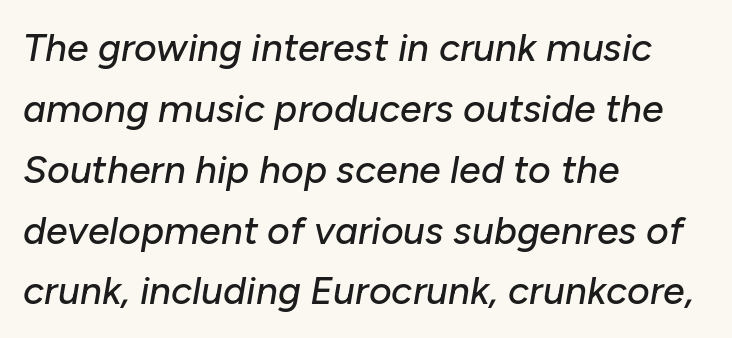
The image shows 39 px text type, italic (leaning right); set left-aligned, normal line spacing (1.56x), normal letter spacing, not underlined; low stroke contrast and a medium x-height.
